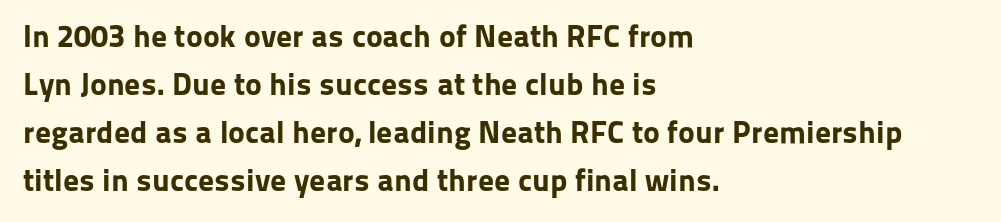
It's the straight-up-and-down kind of type. Tracking value appears to be zero — textbook default spacing. Regarding leading, the lines here are spaced in the standard way. The string is rendered with underlining switched off.
